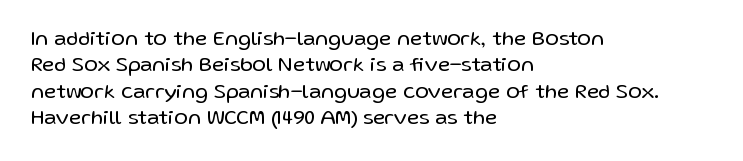
{"italic": "no", "bold": "no", "underline": "no", "align": "left", "line_spacing": "normal", "line_spacing_ratio": 1.26, "letter_spacing": "normal", "letter_spacing_em": 0.0, "glyph_px": 21}
